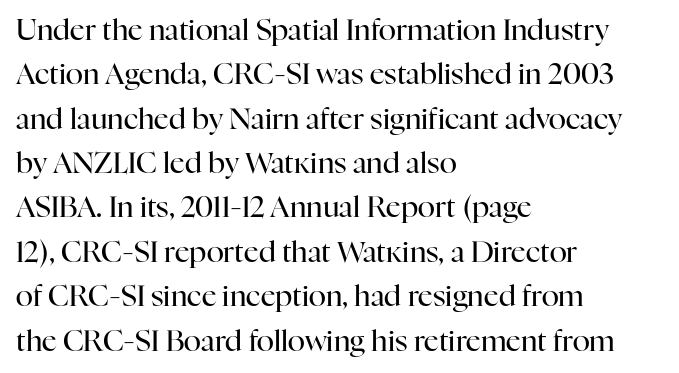
The strokes carry an ordinary text weight at most. The designer left line spacing at the default. Compared with typical body copy, the letter spacing here is the same. The space beneath each line is pristine and unruled. The letters advance in unequal steps, a hallmark of proportional type.
